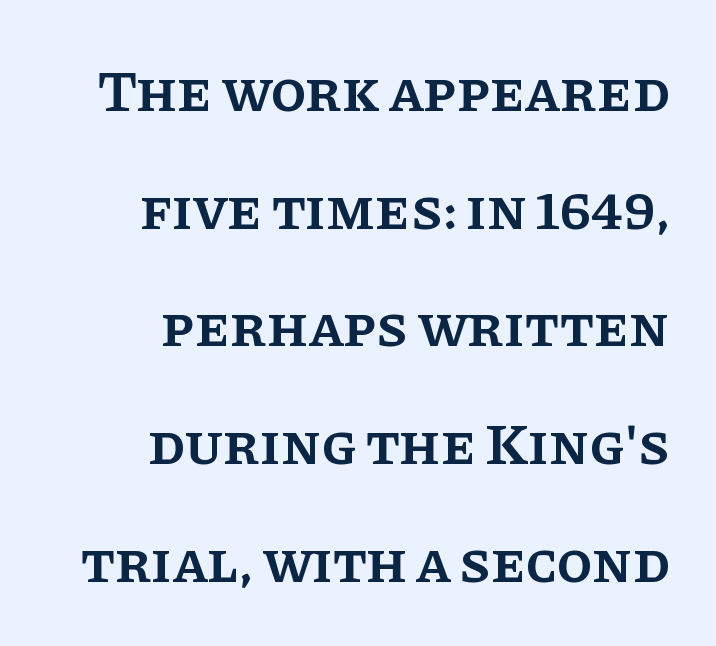
Q: Is the text bold? A: Semi-bold.
Q: Is the text italic (slanted)? A: No, it is upright.
Q: Is the typeface a serif or a sans-serif typeface? A: Serif.
Q: Is the text underlined? A: No.
Q: How is the paragraph aligned? A: Right-aligned.
Q: Is the spacing between letters normal or unusually wide? A: Normal.
Q: Is the spacing between lines tight, normal or loose? A: Loose.
Q: Width (condensed, normal, or wide)? A: Normal.
Q: Stroke contrast? A: Low.
Q: x-height? A: Large.
Q: Monospaced? A: No.
